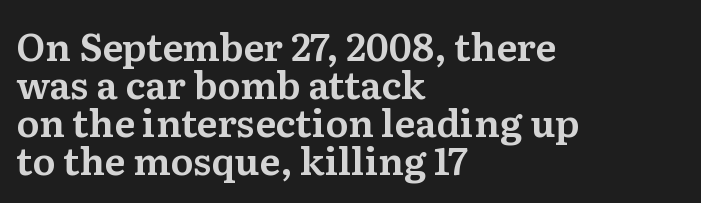
Q: Is the text italic (slanted)? A: No, it is upright.
Q: Is the typeface a serif or a sans-serif typeface? A: Serif.
Q: Is the text underlined? A: No.
Q: How is the paragraph aligned? A: Left-aligned.
Q: Is the spacing between letters normal or unusually wide? A: Normal.
Q: Is the spacing between lines tight, normal or loose? A: Tight.
Q: Width (condensed, normal, or wide)? A: Normal.
Q: Stroke contrast? A: Medium.
Q: x-height? A: Medium.
Q: Monospaced? A: No.
